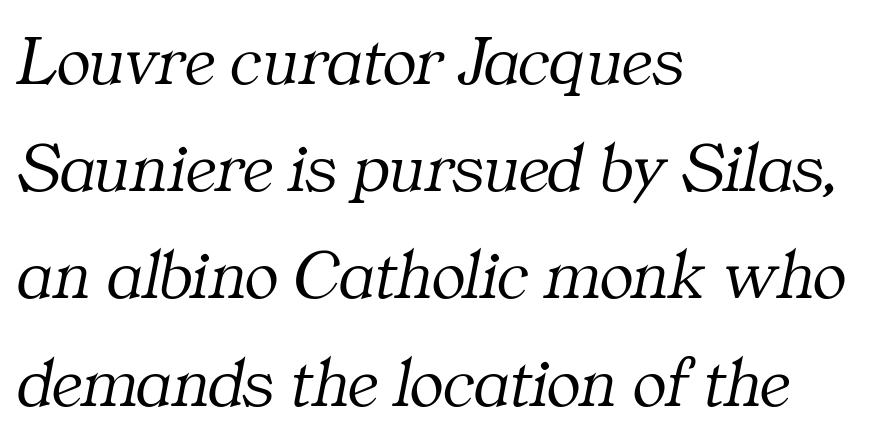
The image shows 71 px light serif type, italic (leaning right); set left-aligned, normal line spacing (1.51x), normal letter spacing, not underlined; medium stroke contrast and a medium x-height.
